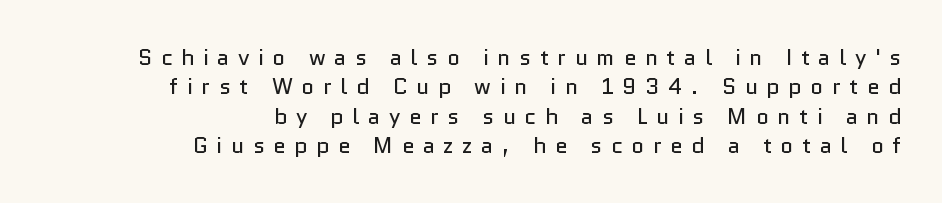
The image shows 22 px text type, upright; set right-aligned, normal line spacing (1.33x), unusually wide letter spacing (+0.4 em), not underlined.
